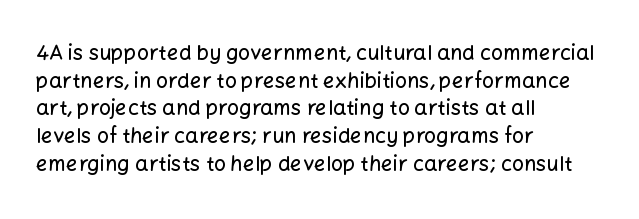
{"italic": "no", "underline": "no", "align": "left", "line_spacing": "normal", "line_spacing_ratio": 1.32, "letter_spacing": "normal", "letter_spacing_em": 0.0, "glyph_px": 21}
